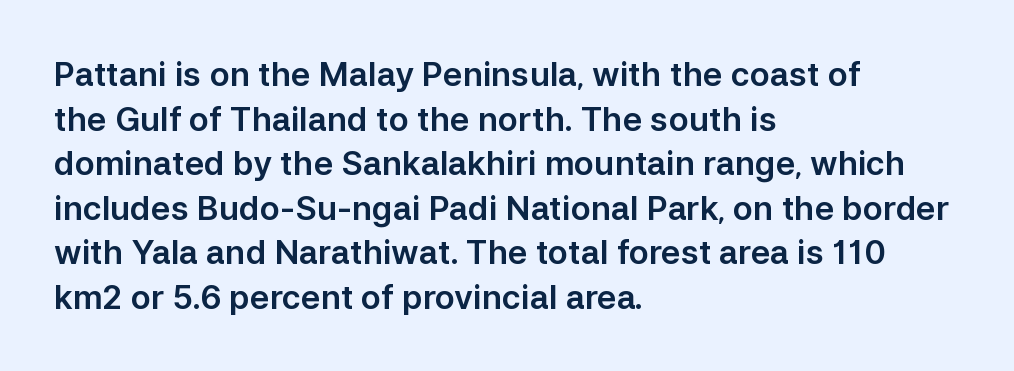
The image shows 33 px sans-serif type, upright; set left-aligned, normal line spacing (1.35x), normal letter spacing, not underlined; low stroke contrast and a medium x-height.
